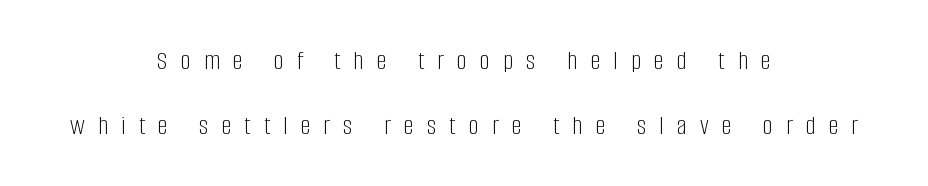
The image shows 28 px light, condensed sans-serif type, upright; set centered, loose line spacing (2.32x), unusually wide letter spacing (+0.47 em), not underlined; low stroke contrast and a large x-height.
